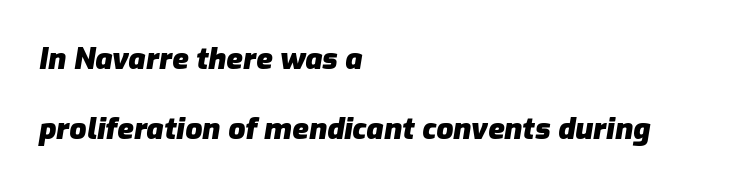
The image shows 30 px heavy type, italic (leaning right); set left-aligned, loose line spacing (2.33x), normal letter spacing, not underlined; low stroke contrast and a medium x-height.
